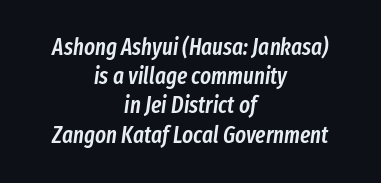
{"italic": "yes", "lean": "right", "slant_degrees": 8, "bold": "semi", "underline": "no", "align": "center", "line_spacing": "normal", "line_spacing_ratio": 1.27, "letter_spacing": "normal", "letter_spacing_em": 0.0, "glyph_px": 23}
